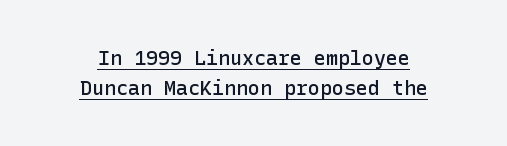
The image shows 20 px text type, upright; set centered, normal line spacing (1.49x), normal letter spacing, underlined.
